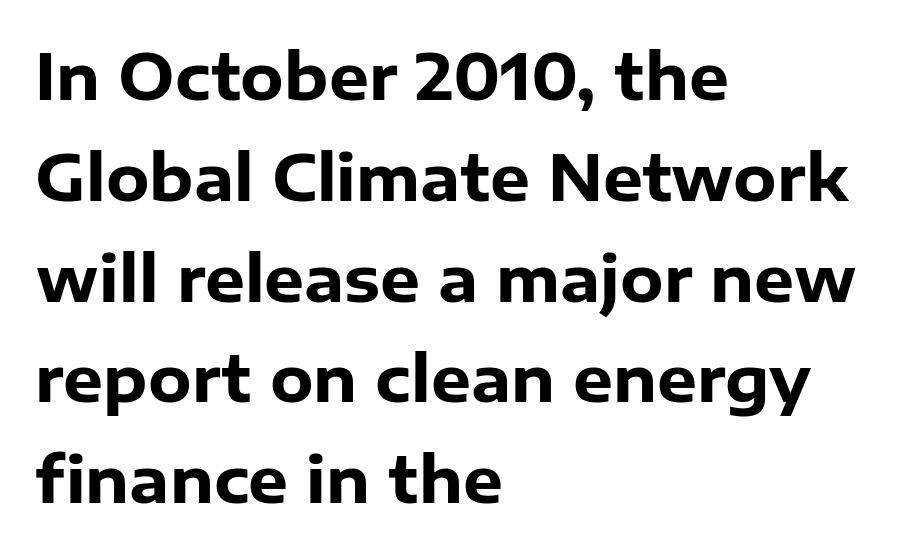
Q: Is the text bold? A: Yes.
Q: Is the text italic (slanted)? A: No, it is upright.
Q: Is the typeface a serif or a sans-serif typeface? A: Sans-serif.
Q: Is the text underlined? A: No.
Q: How is the paragraph aligned? A: Left-aligned.
Q: Is the spacing between letters normal or unusually wide? A: Normal.
Q: Is the spacing between lines tight, normal or loose? A: Normal.
Q: Width (condensed, normal, or wide)? A: Normal.
Q: Stroke contrast? A: Low.
Q: x-height? A: Medium.
Q: Monospaced? A: No.
